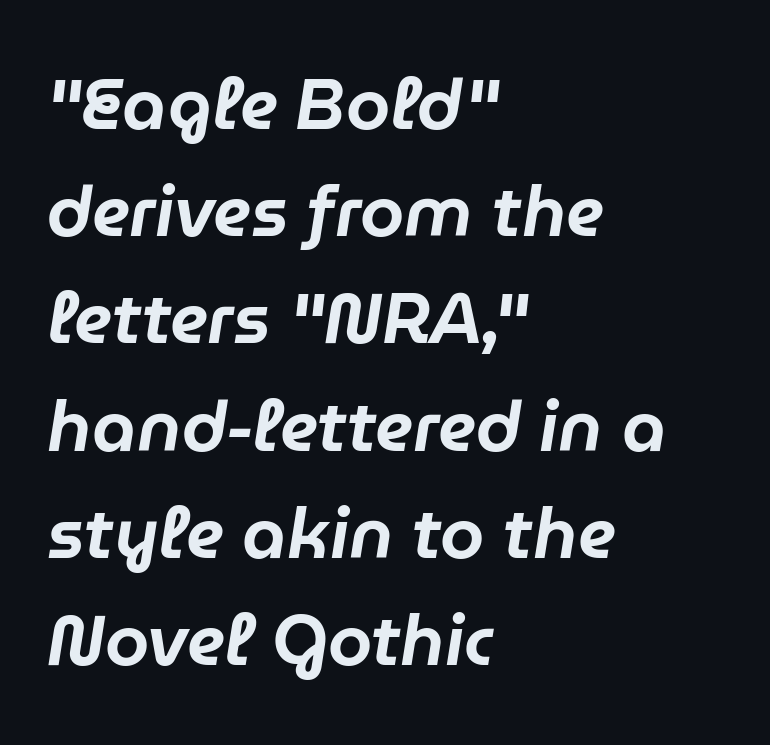
Q: Is the text italic (slanted)? A: Yes, it leans right by about 9 degrees.
Q: Is the text underlined? A: No.
Q: How is the paragraph aligned? A: Left-aligned.
Q: Is the spacing between letters normal or unusually wide? A: Normal.
Q: Is the spacing between lines tight, normal or loose? A: Normal.
Q: Width (condensed, normal, or wide)? A: Normal.
Q: Stroke contrast? A: Low.
Q: x-height? A: Medium.
Q: Monospaced? A: No.
